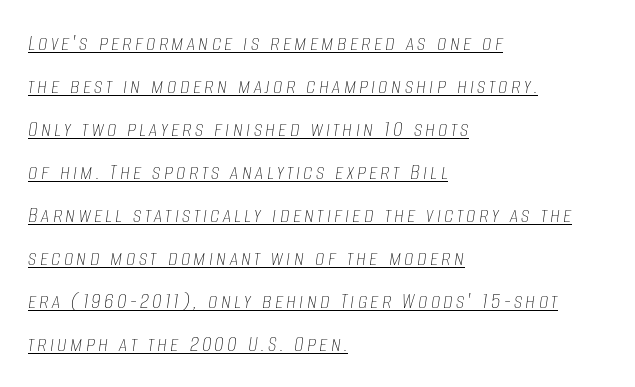
Q: Is the text bold? A: No.
Q: Is the text italic (slanted)? A: Yes, it leans right by about 8 degrees.
Q: Is the text underlined? A: Yes.
Q: How is the paragraph aligned? A: Left-aligned.
